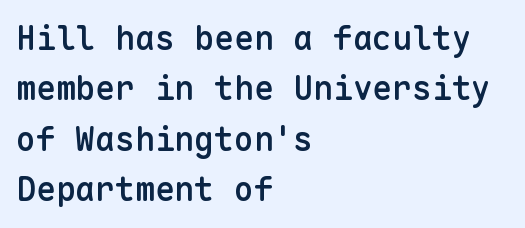
Q: Is the text bold? A: Semi-bold.
Q: Is the text italic (slanted)? A: No, it is upright.
Q: Is the typeface a serif or a sans-serif typeface? A: Sans-serif.
Q: Is the text underlined? A: No.
Q: How is the paragraph aligned? A: Left-aligned.
Q: Is the spacing between letters normal or unusually wide? A: Normal.
Q: Is the spacing between lines tight, normal or loose? A: Normal.
Q: Width (condensed, normal, or wide)? A: Normal.
Q: Stroke contrast? A: Low.
Q: x-height? A: Medium.
Q: Monospaced? A: Yes.
